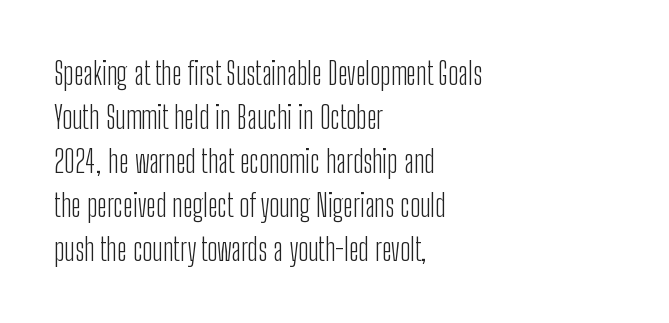
Weight: regular or lighter. Do the characters align in a grid? No, the font is proportional. Descenders are the only things crossing below the line. A roman cut, with each character standing at attention.
